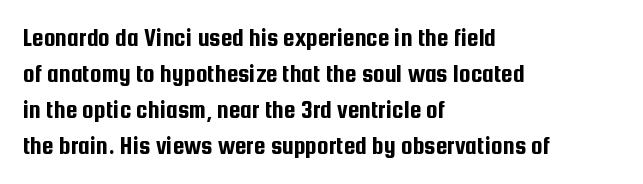
The image shows 26 px text type, upright; set left-aligned, normal line spacing (1.39x), normal letter spacing, not underlined.
